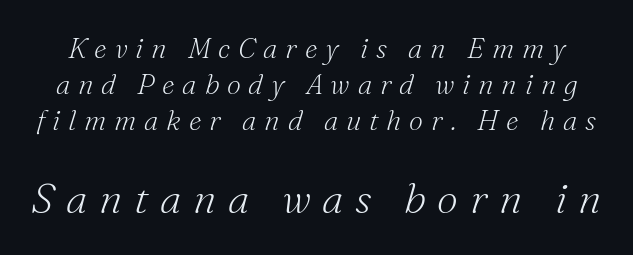
Examine the stroke ends and you'll spot serifs. The strokes carry an ordinary text weight at most. The line-height multiplier appears to be the usual default. The letters advance in unequal steps, a hallmark of proportional type.
